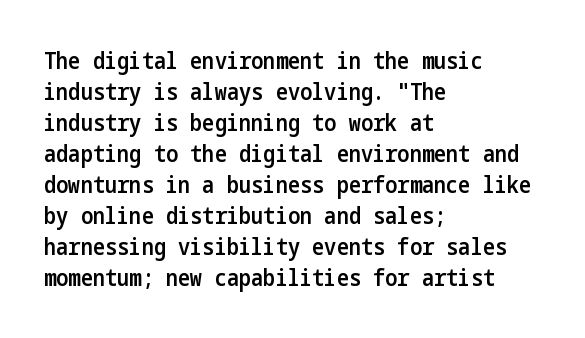
A bare baseline throughout the passage. The gaps between neighbouring characters are ordinary and unremarkable. These lines were composed using upright roman letters. Honestly, the row spacing looks completely unremarkable. In terms of weight, the rendering is demibold, just under bold. The typesetter chose a ragged-right arrangement here.
